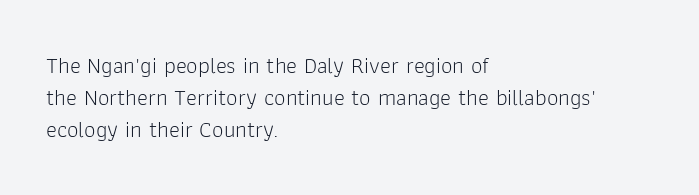
Regarding leading, the lines here are spaced in the standard way. The setting favours the left margin, as ordinary paragraphs usually do. The typeface has the unassuming heft of standard copy or less. The tracking reads as untouched default to a designer's eye. Type without underlining. Vertical strokes here are truly vertical.
